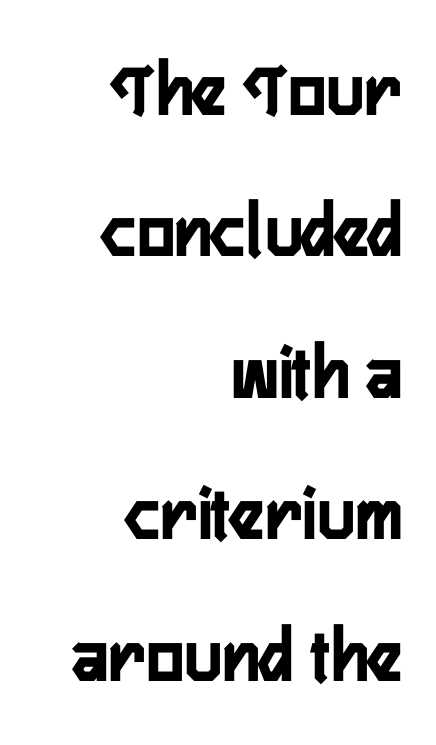
The image shows 79 px semibold, condensed sans-serif type, upright; set right-aligned, line spacing 1.79x, normal letter spacing, not underlined; low stroke contrast and a medium x-height.
